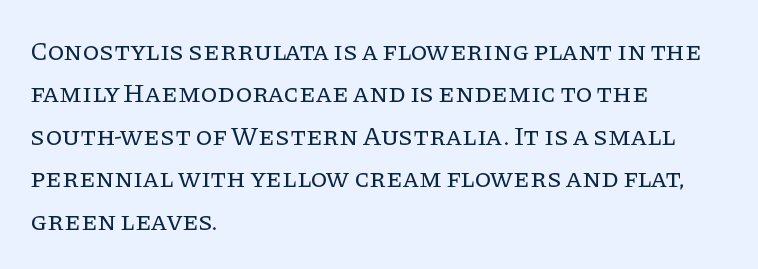
Q: Is the text bold? A: No.
Q: Is the text italic (slanted)? A: No, it is upright.
Q: Is the text underlined? A: No.
Q: How is the paragraph aligned? A: Left-aligned.
Q: Is the spacing between letters normal or unusually wide? A: Normal.
Q: Is the spacing between lines tight, normal or loose? A: Normal.
